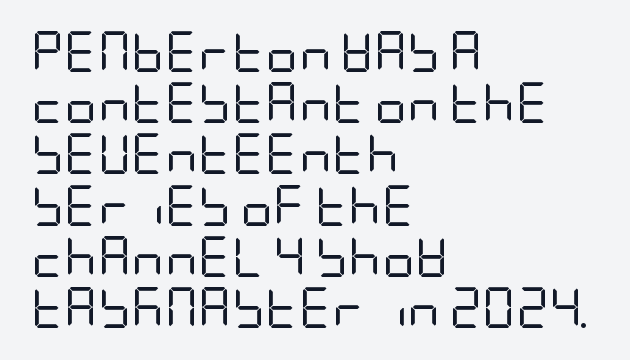
The rows are spaced the way most documents space them. These lines stack with their left ends in a neat column. To sum up the face: it is a sans, with no serifs. Style check: upright. Heaviness? Minimal to ordinary, like unemphasized prose. Glance below the letters and you will spot only blank space.
